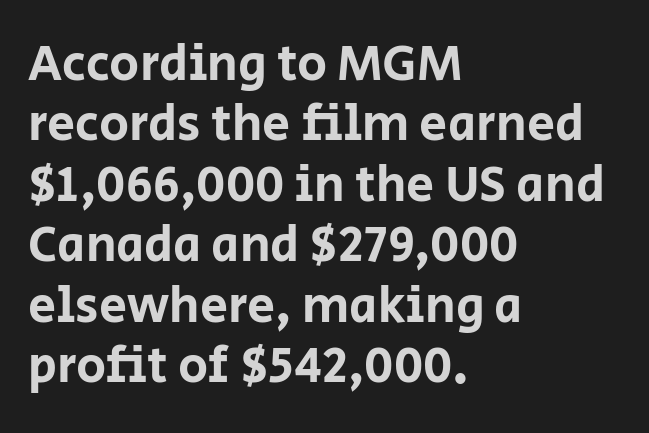
{"serif": "no", "italic": "no", "width": "normal", "stroke_contrast": "low", "x_height": "large", "monospaced": "no", "underline": "no", "align": "left", "line_spacing_ratio": 1.21, "letter_spacing": "normal", "letter_spacing_em": 0.0, "glyph_px": 50}
